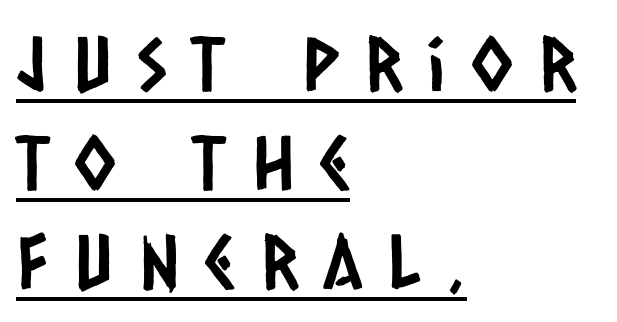
The image shows 75 px condensed sans-serif type; set left-aligned, normal line spacing (1.32x), unusually wide letter spacing (+0.34 em), underlined; low stroke contrast and a large x-height.
